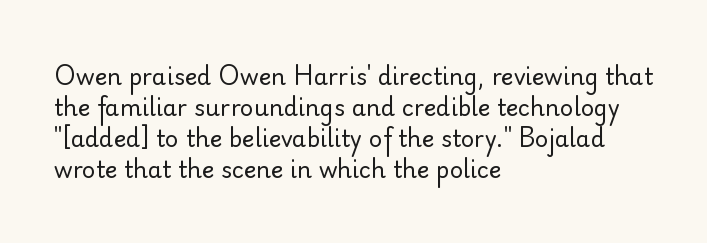
{"italic": "no", "bold": "no", "underline": "no", "align": "left", "line_spacing": "normal", "line_spacing_ratio": 1.35, "letter_spacing": "normal", "letter_spacing_em": 0.0, "glyph_px": 23}
